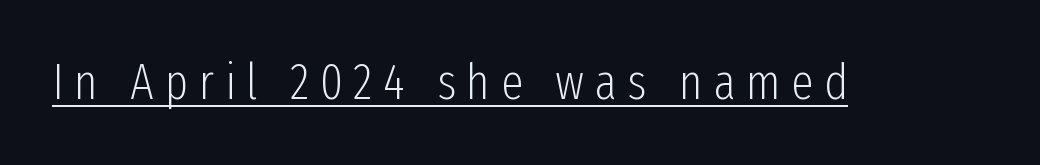
Q: Is the text bold? A: No.
Q: Is the text italic (slanted)? A: No, it is upright.
Q: Is the typeface a serif or a sans-serif typeface? A: Sans-serif.
Q: Is the text underlined? A: Yes.
Q: Is the spacing between letters normal or unusually wide? A: Unusually wide.
Q: Width (condensed, normal, or wide)? A: Condensed.
Q: Stroke contrast? A: Low.
Q: x-height? A: Medium.
Q: Monospaced? A: No.
